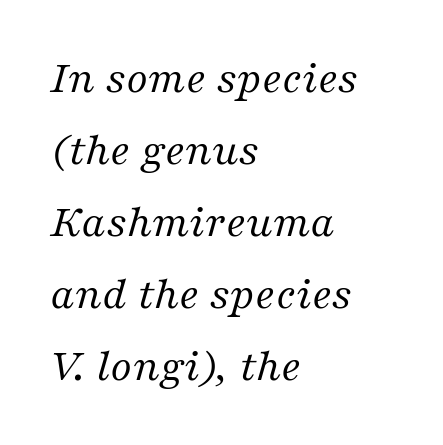
{"serif": "yes", "italic": "yes", "lean": "right", "slant_degrees": 16, "bold": "no", "weight": "regular", "width": "normal", "stroke_contrast": "medium", "x_height": "medium", "monospaced": "no", "underline": "no", "align": "left", "line_spacing": "normal", "line_spacing_ratio": 1.53, "letter_spacing": "normal", "letter_spacing_em": 0.0, "glyph_px": 47}
